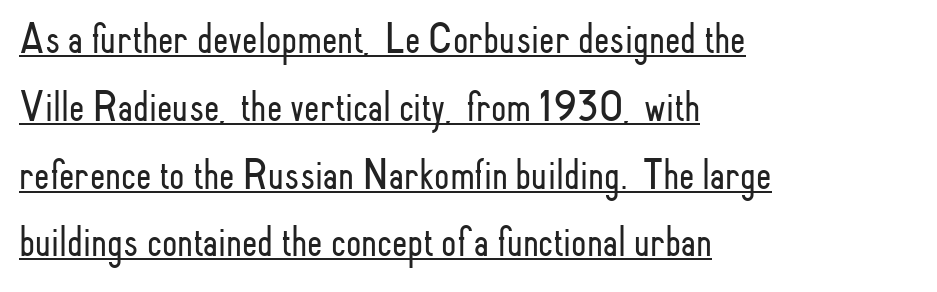
Q: Is the text bold? A: No.
Q: Is the text italic (slanted)? A: No, it is upright.
Q: Is the typeface a serif or a sans-serif typeface? A: Sans-serif.
Q: Is the text underlined? A: Yes.
Q: How is the paragraph aligned? A: Left-aligned.
Q: Is the spacing between letters normal or unusually wide? A: Normal.
Q: Is the spacing between lines tight, normal or loose? A: Normal.
Q: Width (condensed, normal, or wide)? A: Condensed.
Q: Stroke contrast? A: Low.
Q: x-height? A: Small.
Q: Monospaced? A: No.
